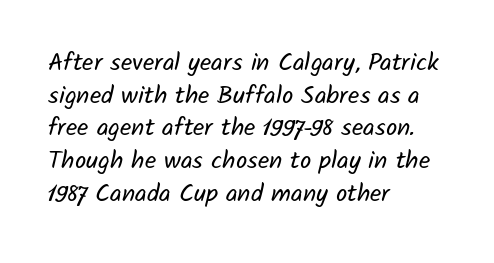
Q: Is the text bold? A: No.
Q: Is the text underlined? A: No.
Q: How is the paragraph aligned? A: Left-aligned.
Q: Is the spacing between letters normal or unusually wide? A: Normal.
Q: Is the spacing between lines tight, normal or loose? A: Normal.
